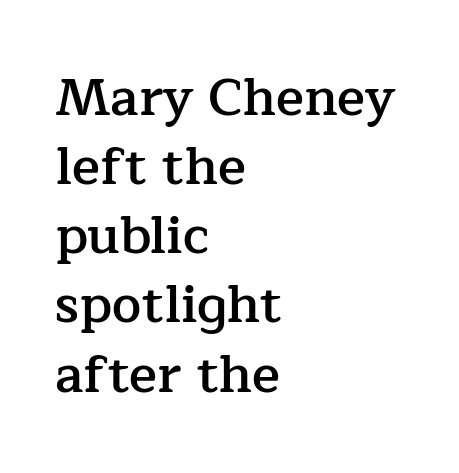
Q: Is the text bold? A: Semi-bold.
Q: Is the text italic (slanted)? A: No, it is upright.
Q: Is the typeface a serif or a sans-serif typeface? A: Serif.
Q: Is the text underlined? A: No.
Q: How is the paragraph aligned? A: Left-aligned.
Q: Is the spacing between letters normal or unusually wide? A: Normal.
Q: Is the spacing between lines tight, normal or loose? A: Normal.
Q: Width (condensed, normal, or wide)? A: Normal.
Q: Stroke contrast? A: Low.
Q: x-height? A: Medium.
Q: Monospaced? A: No.
